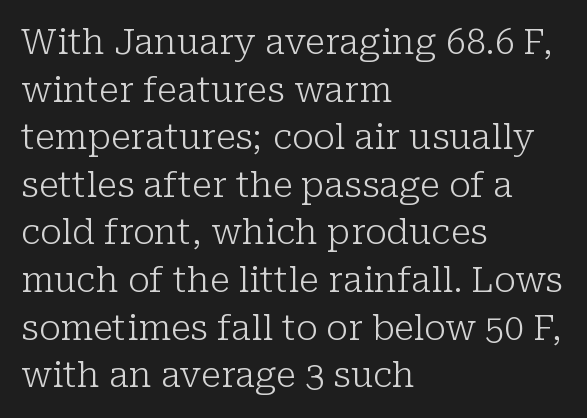
The image shows 35 px light serif type, upright; set left-aligned, normal line spacing (1.36x), normal letter spacing, not underlined; low stroke contrast and a medium x-height.
